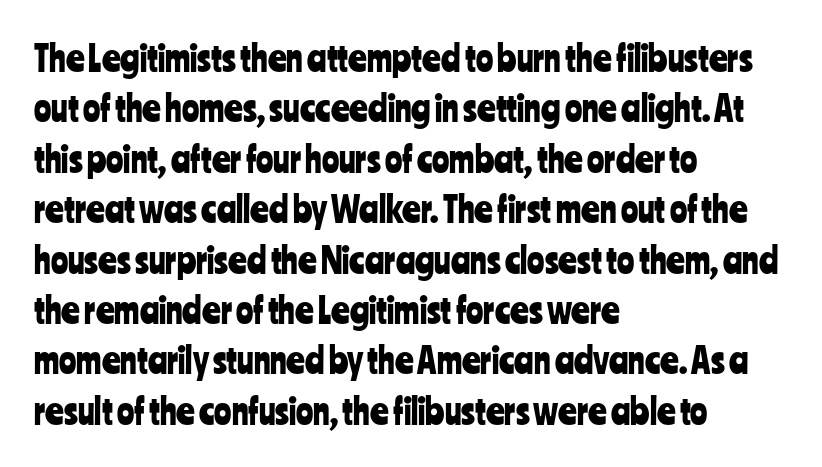
Q: Is the text italic (slanted)? A: No, it is upright.
Q: Is the typeface a serif or a sans-serif typeface? A: Sans-serif.
Q: Is the text underlined? A: No.
Q: How is the paragraph aligned? A: Left-aligned.
Q: Is the spacing between letters normal or unusually wide? A: Normal.
Q: Is the spacing between lines tight, normal or loose? A: Normal.
Q: Width (condensed, normal, or wide)? A: Condensed.
Q: Stroke contrast? A: Low.
Q: x-height? A: Medium.
Q: Monospaced? A: No.
